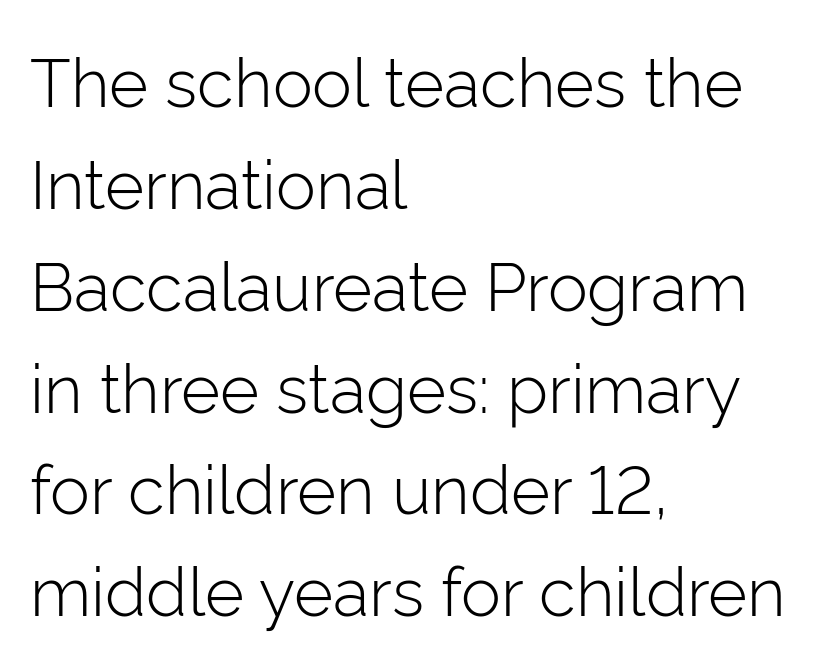
Vertical strokes here are truly vertical. This sample uses plain, unmodified letter spacing. Serifs: no, the terminals of the letterforms are clean. Honestly, there is no underline to notice here at all. Letters have the restrained weight of plain body copy at most. A typesetter would call this proportional, since set widths differ per character.
